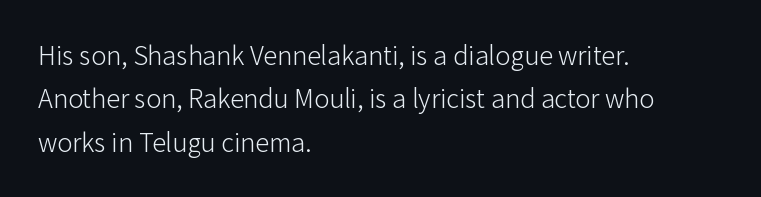
{"serif": "no", "italic": "no", "bold": "no", "weight": "light", "width": "normal", "stroke_contrast": "low", "x_height": "medium", "monospaced": "no", "underline": "no", "align": "left", "line_spacing": "normal", "line_spacing_ratio": 1.55, "letter_spacing": "normal", "letter_spacing_em": 0.0, "glyph_px": 28}
